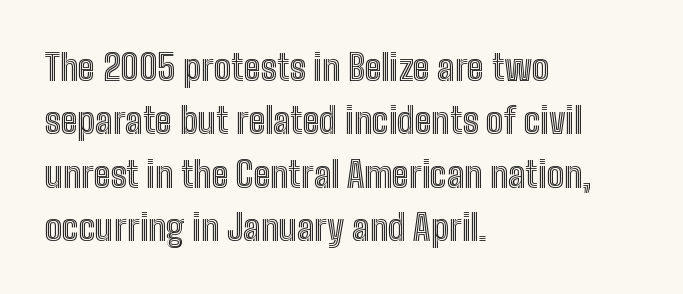
Q: Is the text italic (slanted)? A: No, it is upright.
Q: Is the text underlined? A: No.
Q: How is the paragraph aligned? A: Left-aligned.
Q: Is the spacing between letters normal or unusually wide? A: Normal.
Q: Is the spacing between lines tight, normal or loose? A: Normal.
Q: Width (condensed, normal, or wide)? A: Condensed.
Q: x-height? A: Medium.
Q: Monospaced? A: No.
